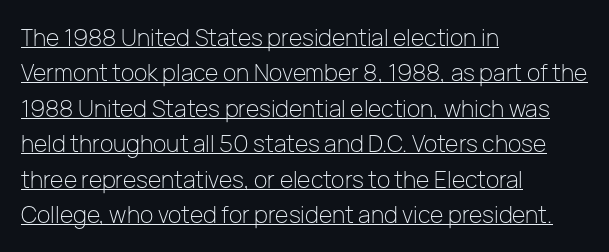
{"italic": "no", "bold": "no", "underline": "yes", "align": "left", "line_spacing": "normal", "line_spacing_ratio": 1.54, "letter_spacing": "normal", "letter_spacing_em": 0.0, "glyph_px": 23}
